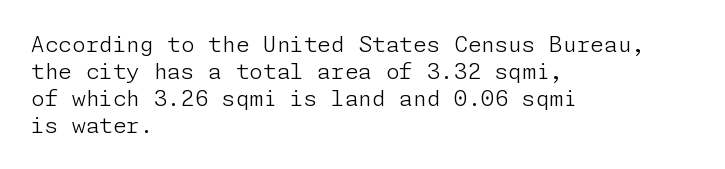
Honestly, the letter spacing is just normal — you wouldn't notice it. A student would call this left alignment; a typographer would say flush left, rag right. The font sits on the lighter half of the weight spectrum, regular included. Just letters on the line, the space beneath them empty.
